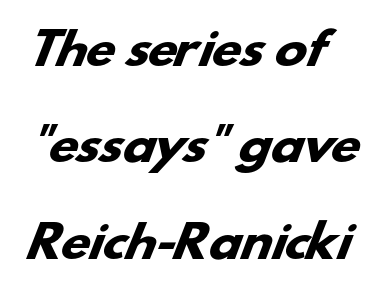
{"serif": "no", "bold": "yes", "weight": "heavy", "width": "wide", "stroke_contrast": "low", "x_height": "small", "monospaced": "no", "underline": "no", "align": "left", "line_spacing": "loose", "line_spacing_ratio": 2.24, "letter_spacing": "normal", "letter_spacing_em": 0.0, "glyph_px": 43}
